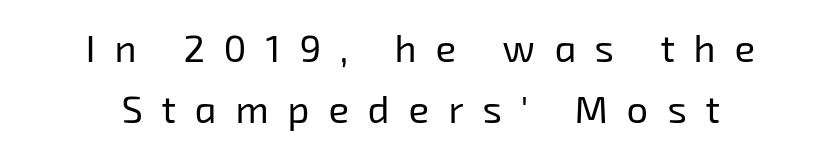
The lines are quadded center. The face used here is a sans, in the tradition of grotesques and geometrics. The vertical gap from one line to the next is medium. Underlining? Definitely not there. Letter spacing: wide. A typesetter would call this proportional, since set widths differ per character.
